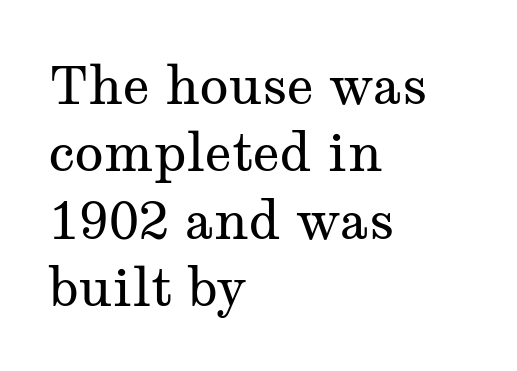
Just letters on the line, the space beneath them empty. Every stem runs plumb, perpendicular to the baseline. A classic flush-left, rag-right setting is used for this passage. Notice how descenders clear the ascenders below comfortably — that's standard leading. Does extra space separate the letters? No, they use regular spacing. Each letter keeps its own natural width here, so spacing adapts to shape.
